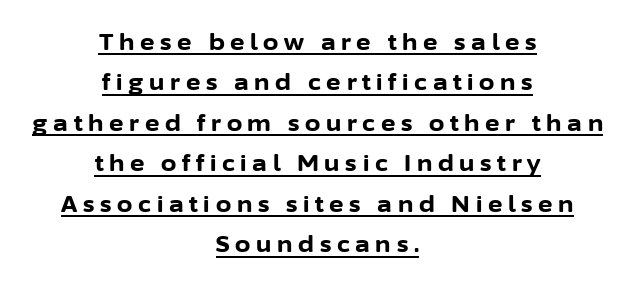
The image shows 22 px bold type, upright; set centered, line spacing 1.84x, unusually wide letter spacing (+0.26 em), underlined.
